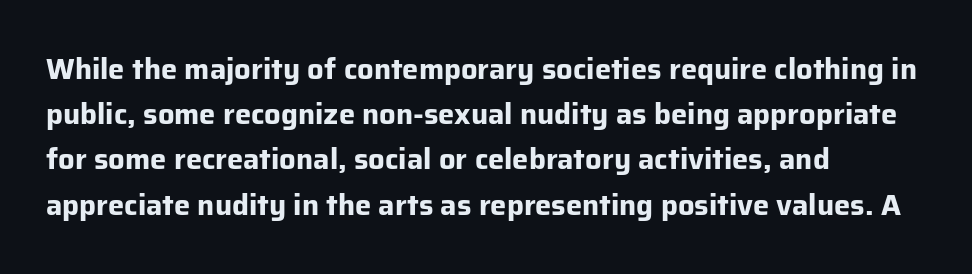
{"serif": "no", "italic": "no", "bold": "yes", "weight": "bold", "width": "normal", "stroke_contrast": "low", "x_height": "medium", "monospaced": "no", "underline": "no", "align": "left", "line_spacing": "normal", "line_spacing_ratio": 1.56, "letter_spacing": "normal", "letter_spacing_em": 0.0, "glyph_px": 29}
